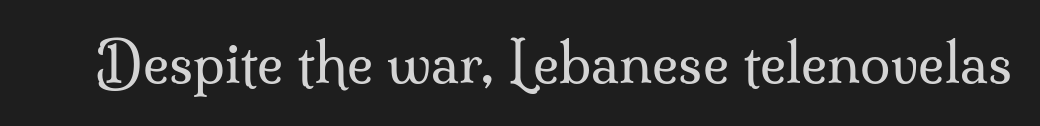
The image shows 55 px regular-weight serif type, upright; set normal letter spacing, not underlined; medium stroke contrast and a small x-height.
